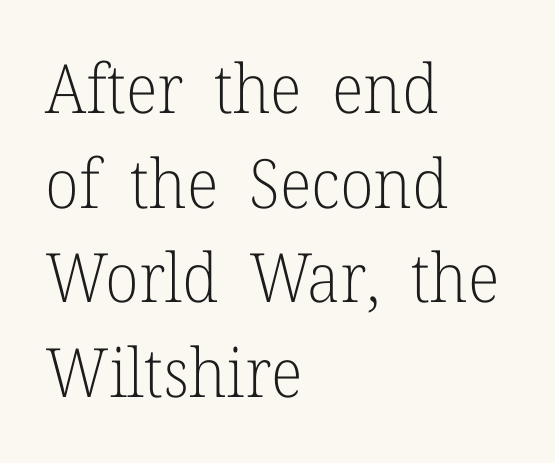
{"serif": "yes", "italic": "no", "bold": "no", "weight": "light", "width": "normal", "stroke_contrast": "low", "x_height": "medium", "monospaced": "no", "underline": "no", "align": "left", "line_spacing": "normal", "line_spacing_ratio": 1.39, "letter_spacing": "normal", "letter_spacing_em": 0.0, "glyph_px": 68}
